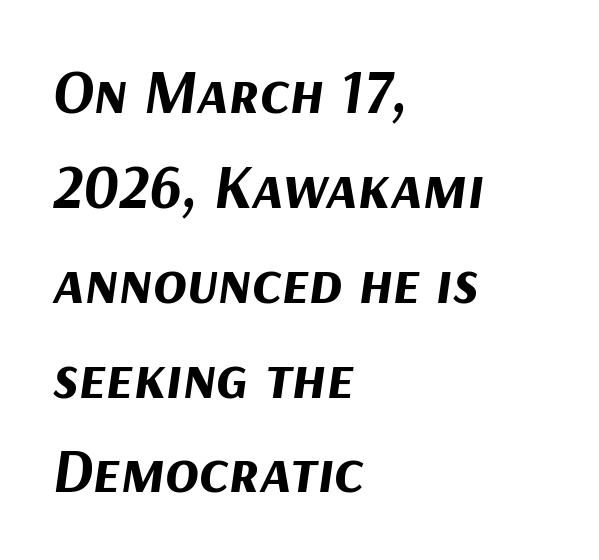
Layout note: lines flush left. You could call the tracking neutral — neither tight nor loose. These lines carry a lot of weight — the face is fully bold. You could not count columns in this text — the font is proportionally spaced. Glance below the letters and you will spot only blank space.
